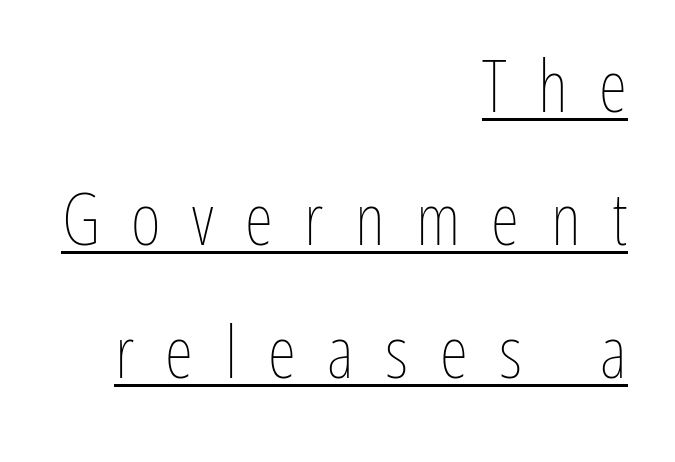
{"italic": "no", "bold": "no", "weight": "thin", "width": "condensed", "stroke_contrast": "low", "x_height": "medium", "monospaced": "no", "underline": "yes", "align": "right", "line_spacing_ratio": 1.82, "letter_spacing": "wide", "letter_spacing_em": 0.43, "glyph_px": 73}
